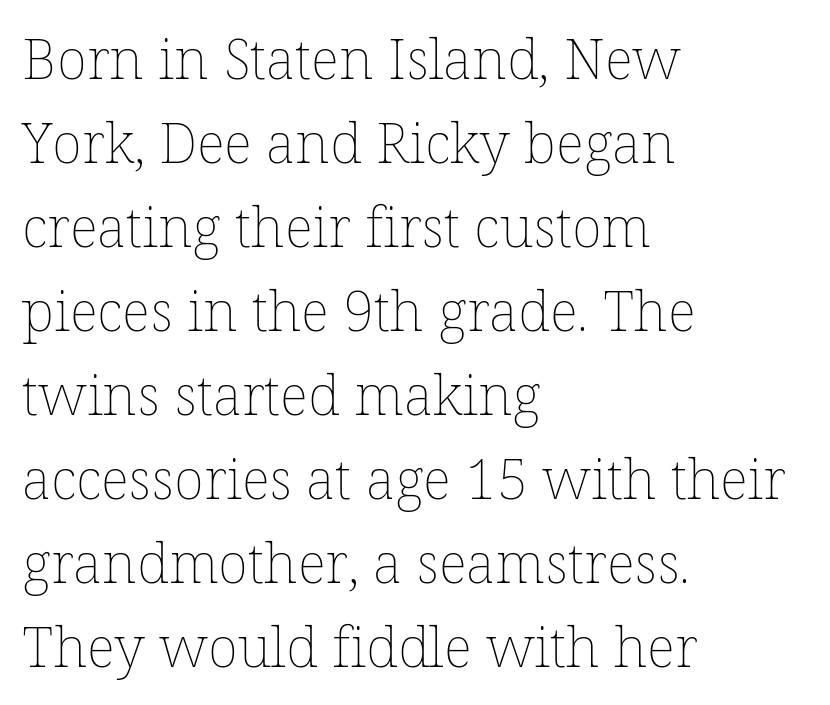
{"italic": "no", "bold": "no", "weight": "thin", "width": "normal", "stroke_contrast": "low", "x_height": "medium", "monospaced": "no", "underline": "no", "align": "left", "line_spacing": "normal", "line_spacing_ratio": 1.5, "letter_spacing": "normal", "letter_spacing_em": 0.0, "glyph_px": 56}
